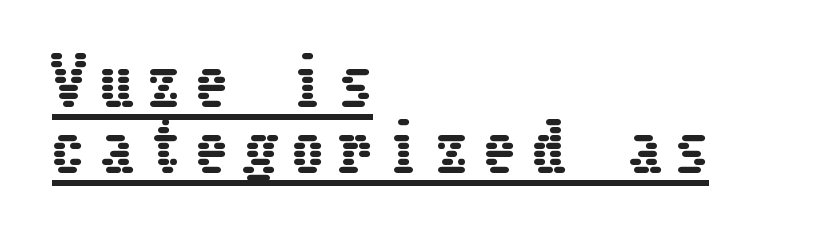
The image shows 64 px condensed type, upright; set left-aligned, tight line spacing (1.03x), unusually wide letter spacing (+0.25 em), underlined; low stroke contrast and a medium x-height.
